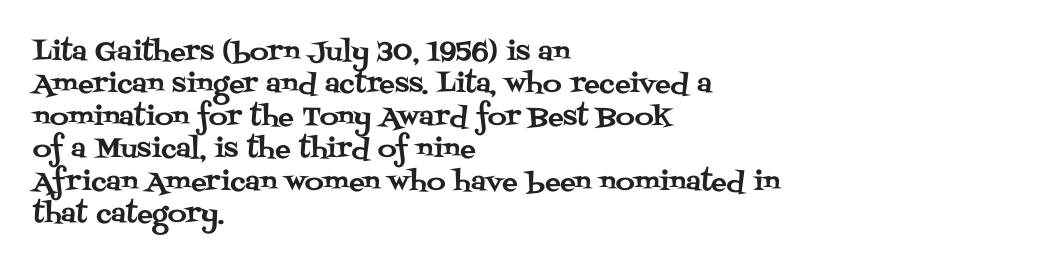
The image shows 26 px text type, upright; set left-aligned, normal line spacing (1.25x), normal letter spacing, not underlined.
